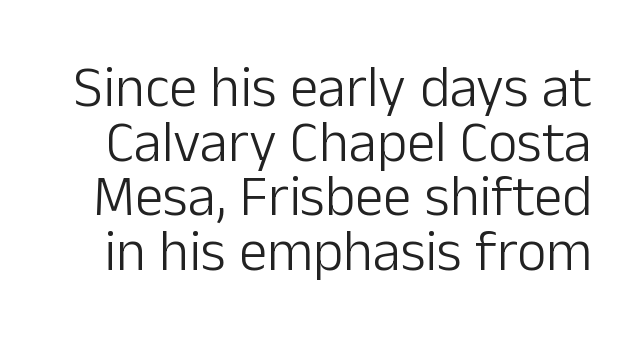
This sample has the flowing, uneven cadence of proportional lettering. Line spacing here is tight. Here the glyphs are tracked normally, forming tight word shapes. The strokes are not fattened; the text isn't bold. This sample uses an upright cut, with every glyph sitting square on the baseline.
